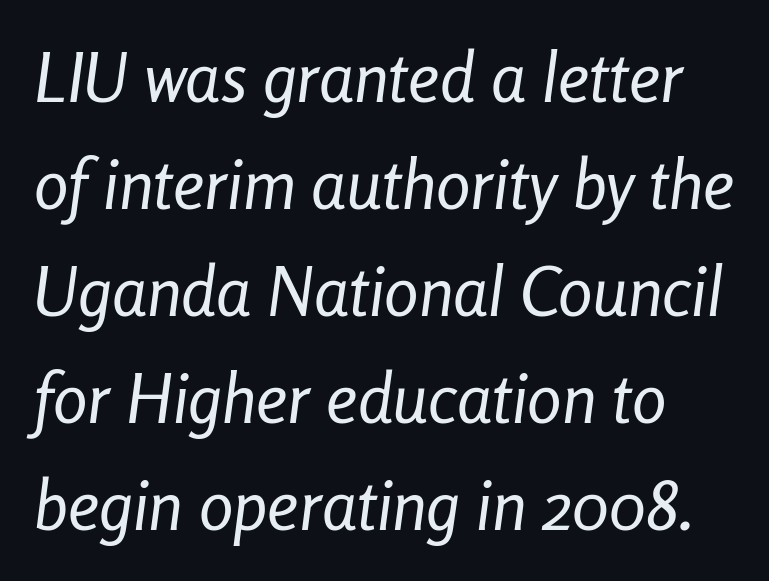
Q: Is the text bold? A: No.
Q: Is the text italic (slanted)? A: Yes, it leans right by about 8 degrees.
Q: Is the text underlined? A: No.
Q: Is the spacing between letters normal or unusually wide? A: Normal.
Q: Is the spacing between lines tight, normal or loose? A: Normal.
Q: Width (condensed, normal, or wide)? A: Condensed.
Q: Stroke contrast? A: Low.
Q: x-height? A: Medium.
Q: Monospaced? A: No.
